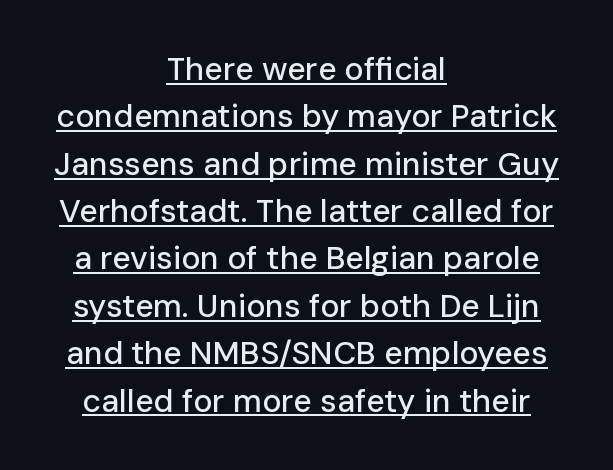
Q: Is the text italic (slanted)? A: No, it is upright.
Q: Is the typeface a serif or a sans-serif typeface? A: Sans-serif.
Q: Is the text underlined? A: Yes.
Q: How is the paragraph aligned? A: Centered.
Q: Is the spacing between letters normal or unusually wide? A: Normal.
Q: Is the spacing between lines tight, normal or loose? A: Normal.
Q: Width (condensed, normal, or wide)? A: Normal.
Q: Stroke contrast? A: Low.
Q: x-height? A: Medium.
Q: Monospaced? A: No.
